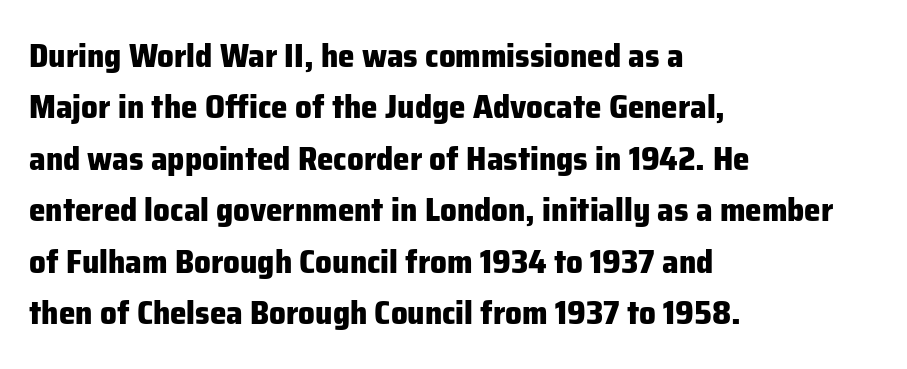
{"serif": "no", "italic": "no", "bold": "yes", "weight": "heavy", "width": "normal", "stroke_contrast": "low", "x_height": "medium", "monospaced": "no", "underline": "no", "align": "left", "line_spacing": "normal", "line_spacing_ratio": 1.56, "letter_spacing": "normal", "letter_spacing_em": 0.0, "glyph_px": 33}
